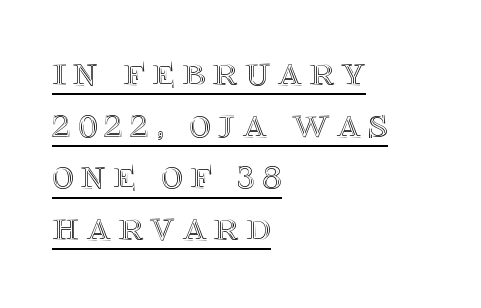
{"italic": "no", "width": "normal", "x_height": "large", "monospaced": "no", "underline": "yes", "align": "left", "line_spacing_ratio": 1.2, "glyph_px": 43}
